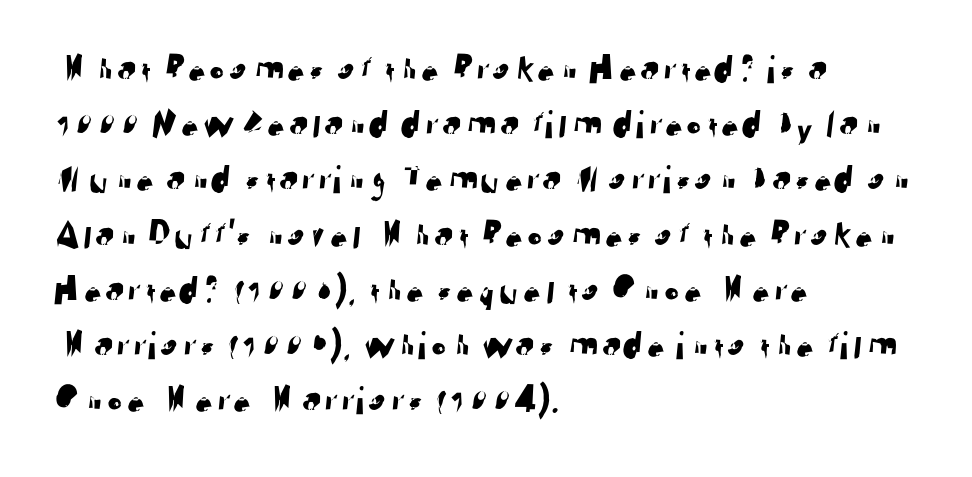
Quick note: interline space is typical. This sample uses a sans-serif face. Students, note that the glyphs here touch the page at normal intervals. Clear beneath every line of the passage. The text block is weighted toward the left margin, trailing off unevenly rightward.
